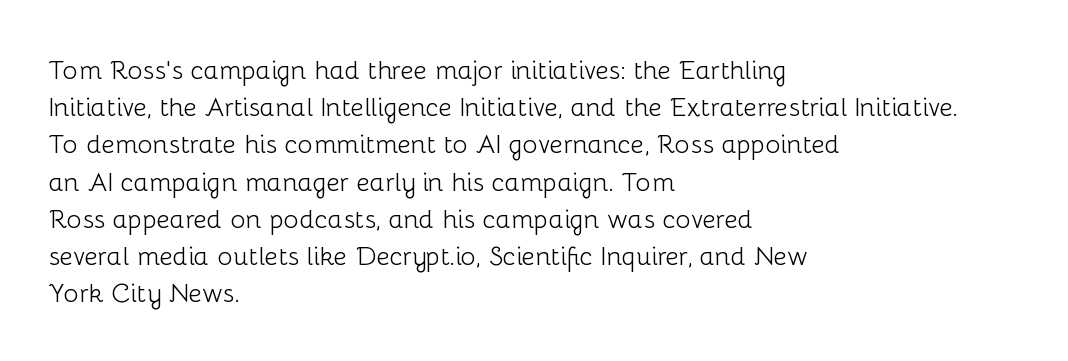
{"italic": "no", "bold": "no", "underline": "no", "align": "left", "line_spacing": "normal", "line_spacing_ratio": 1.43, "letter_spacing": "normal", "letter_spacing_em": 0.0, "glyph_px": 26}
